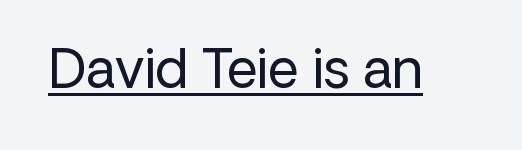
The font family rendered here belongs to the sans-serif group. The passage shown is not bold in any degree. The rendered words wear a rule along their underside. Here the glyphs are tracked normally, forming tight word shapes. Tall strokes in this sample are plumb rather than angled.
